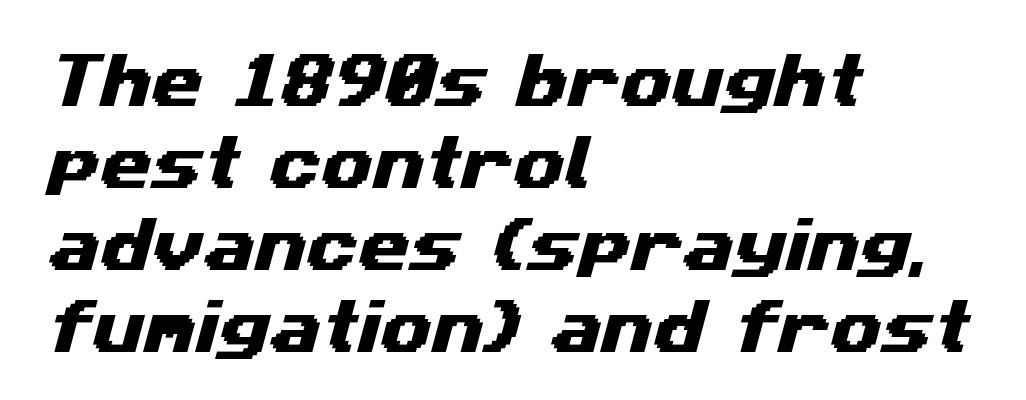
{"serif": "no", "width": "wide", "stroke_contrast": "medium", "x_height": "medium", "monospaced": "no", "underline": "no", "align": "left", "line_spacing": "normal", "line_spacing_ratio": 1.39, "letter_spacing": "normal", "letter_spacing_em": 0.0, "glyph_px": 59}
